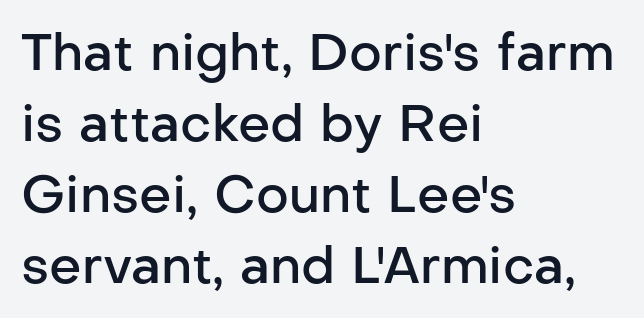
Q: Is the text bold? A: Semi-bold.
Q: Is the text italic (slanted)? A: No, it is upright.
Q: Is the typeface a serif or a sans-serif typeface? A: Sans-serif.
Q: Is the text underlined? A: No.
Q: How is the paragraph aligned? A: Left-aligned.
Q: Is the spacing between letters normal or unusually wide? A: Normal.
Q: Is the spacing between lines tight, normal or loose? A: Normal.
Q: Width (condensed, normal, or wide)? A: Normal.
Q: Stroke contrast? A: Low.
Q: x-height? A: Medium.
Q: Monospaced? A: No.
